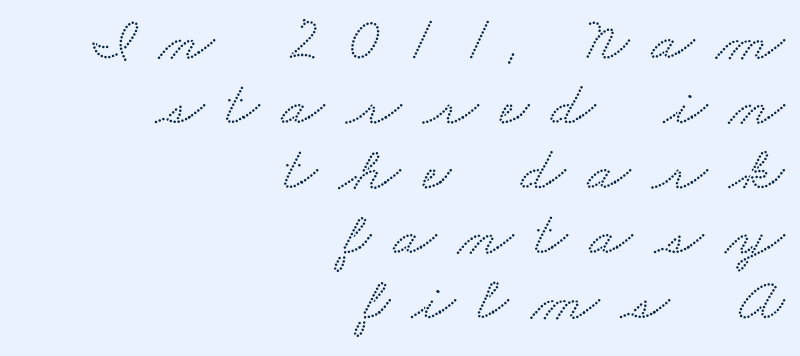
Q: Is the typeface a serif or a sans-serif typeface? A: Serif.
Q: Is the text underlined? A: No.
Q: How is the paragraph aligned? A: Right-aligned.
Q: Is the spacing between letters normal or unusually wide? A: Unusually wide.
Q: Is the spacing between lines tight, normal or loose? A: Tight.
Q: Width (condensed, normal, or wide)? A: Wide.
Q: Stroke contrast? A: Low.
Q: x-height? A: Small.
Q: Monospaced? A: No.
